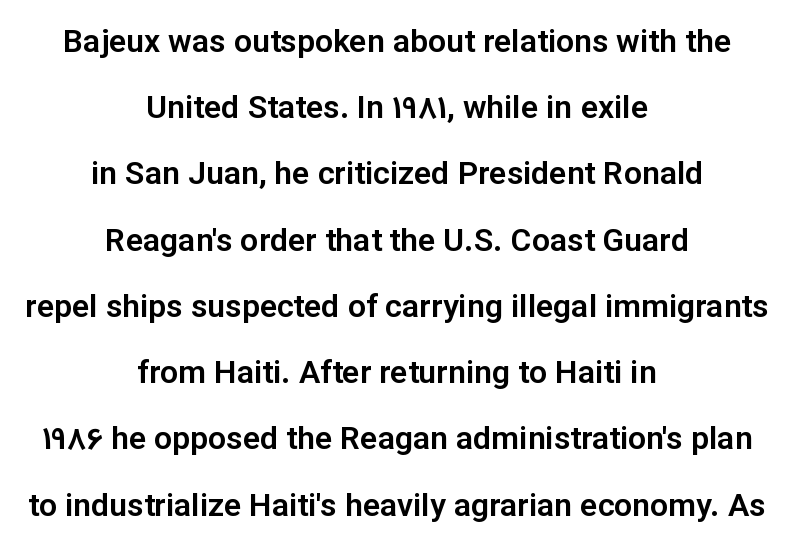
The image shows 32 px sans-serif type, upright; set centered, loose line spacing (2.07x), normal letter spacing, not underlined; low stroke contrast and a medium x-height.
